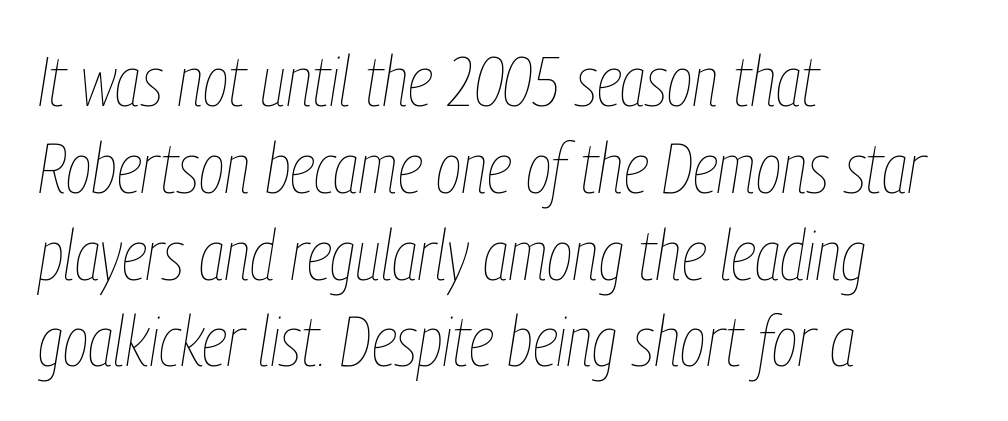
{"italic": "yes", "lean": "right", "slant_degrees": 9, "bold": "no", "weight": "thin", "width": "condensed", "stroke_contrast": "low", "x_height": "medium", "monospaced": "no", "underline": "no", "align": "left", "line_spacing_ratio": 1.24, "letter_spacing": "normal", "letter_spacing_em": 0.0, "glyph_px": 70}
